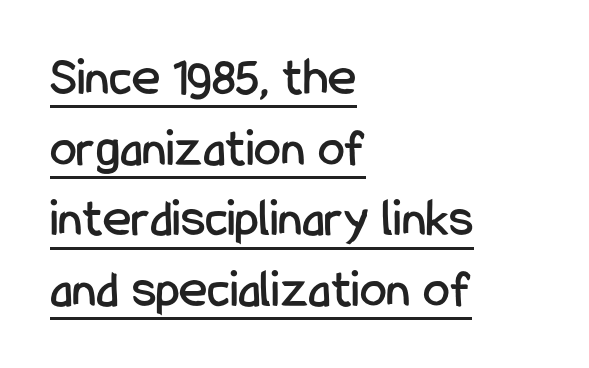
Every stem runs plumb, perpendicular to the baseline. Where is the straight margin? On the left. The designer left line spacing at the default. Does extra space separate the letters? No, they use regular spacing.
